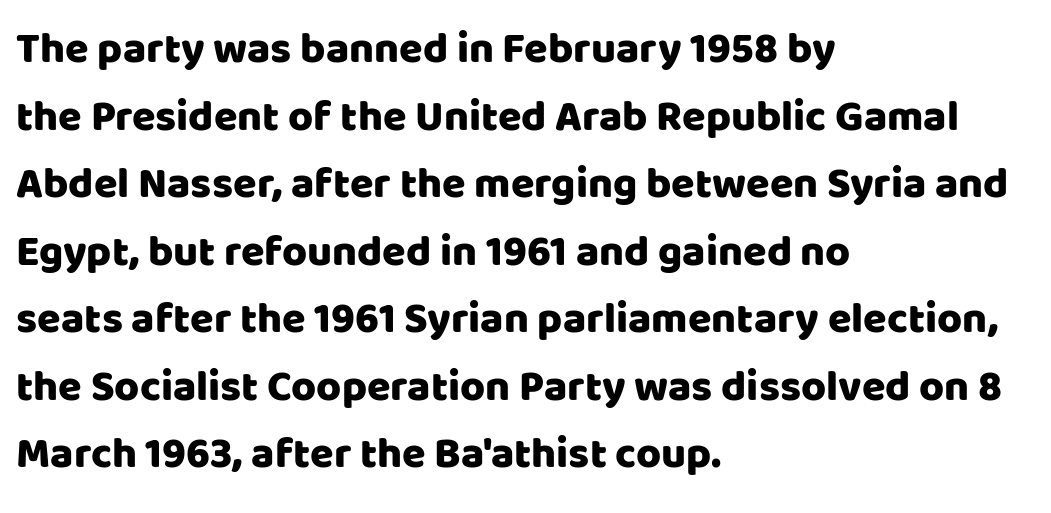
The ragged edge is on the right, which tells us the setting is flush left. In terms of posture, this sample is upright. The rendering uses natural spacing where letterforms have individual widths. This rendering features lettering with no underline. Nobody touched the tracking dial on this one. Leading matches the norm, producing a regular column.
